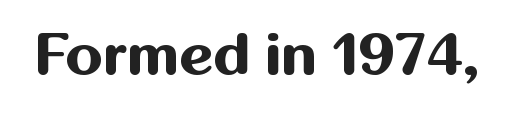
The image shows 59 px bold sans-serif type, upright; set normal letter spacing, not underlined; medium stroke contrast and a medium x-height.
